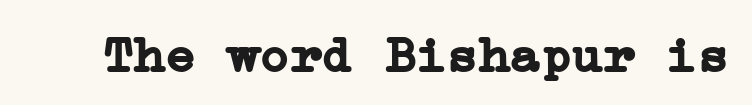
Q: Is the text bold? A: Yes.
Q: Is the text italic (slanted)? A: No, it is upright.
Q: Is the typeface a serif or a sans-serif typeface? A: Serif.
Q: Is the text underlined? A: No.
Q: Is the spacing between letters normal or unusually wide? A: Normal.
Q: Width (condensed, normal, or wide)? A: Normal.
Q: Stroke contrast? A: Low.
Q: x-height? A: Medium.
